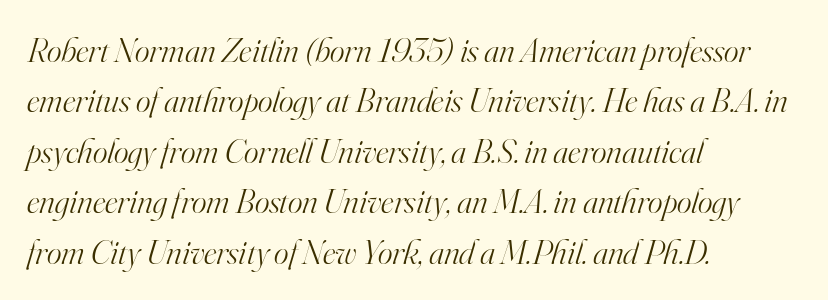
{"serif": "yes", "italic": "yes", "lean": "right", "slant_degrees": 16, "bold": "no", "weight": "light", "width": "normal", "stroke_contrast": "high", "x_height": "small", "monospaced": "no", "underline": "no", "align": "left", "line_spacing": "normal", "line_spacing_ratio": 1.44, "letter_spacing": "normal", "letter_spacing_em": 0.0, "glyph_px": 35}
